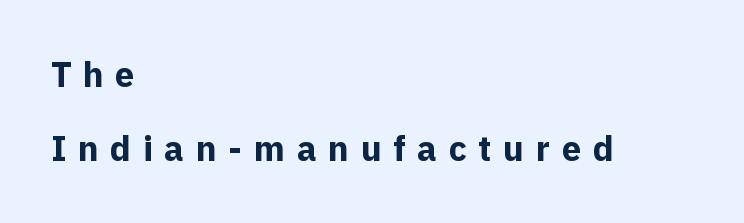
{"serif": "no", "italic": "no", "bold": "yes", "weight": "bold", "width": "normal", "x_height": "medium", "monospaced": "no", "underline": "no", "align": "left", "line_spacing": "loose", "line_spacing_ratio": 2.12, "letter_spacing": "wide", "letter_spacing_em": 0.33, "glyph_px": 35}
